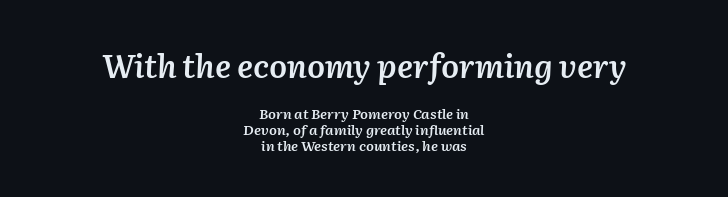
Q: Is the text bold? A: Semi-bold.
Q: Is the text italic (slanted)? A: Yes, it leans right by about 2 degrees.
Q: Is the text underlined? A: No.
Q: How is the paragraph aligned? A: Centered.
Q: Is the spacing between letters normal or unusually wide? A: Normal.
Q: Is the spacing between lines tight, normal or loose? A: Tight.
Q: Which block of text is set in a larger size, the first (top) or the second (bottom)? A: The first (top) one.
Q: Width (condensed, normal, or wide)? A: Normal.
Q: Stroke contrast? A: Medium.
Q: x-height? A: Medium.
Q: Monospaced? A: No.
